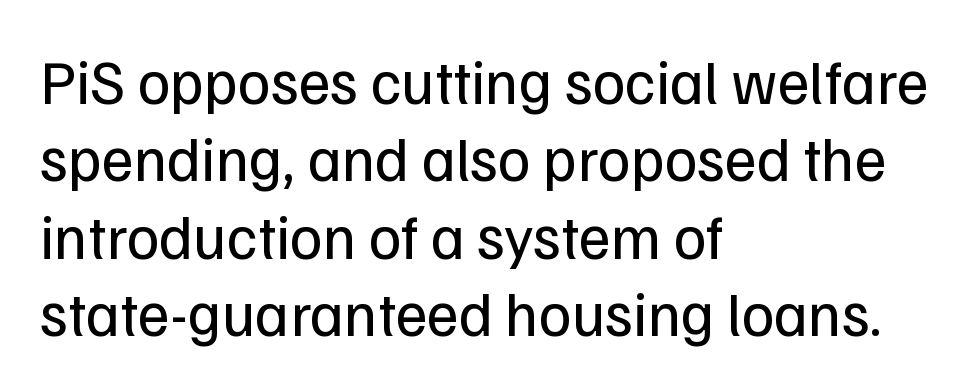
Q: Is the text bold? A: No.
Q: Is the text italic (slanted)? A: No, it is upright.
Q: Is the typeface a serif or a sans-serif typeface? A: Sans-serif.
Q: Is the text underlined? A: No.
Q: How is the paragraph aligned? A: Left-aligned.
Q: Is the spacing between letters normal or unusually wide? A: Normal.
Q: Is the spacing between lines tight, normal or loose? A: Normal.
Q: Width (condensed, normal, or wide)? A: Normal.
Q: Stroke contrast? A: Low.
Q: x-height? A: Medium.
Q: Monospaced? A: No.
